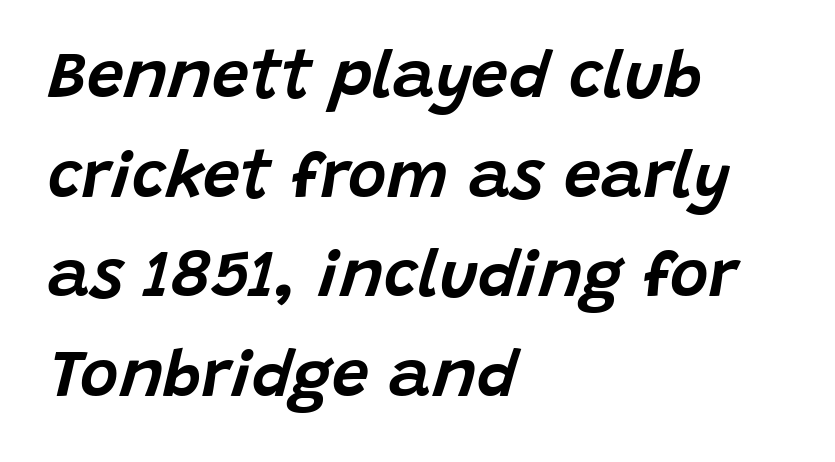
Regular leading. How are the letters spaced? Ordinarily, with no added tracking. The text block is weighted toward the left margin, trailing off unevenly rightward. The foot of each line stays bare and open. Slanted lettering throughout.
